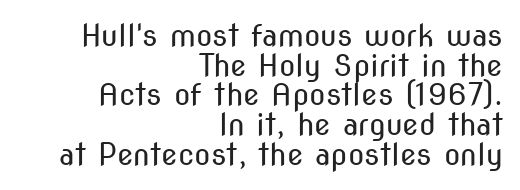
Only glyphs here, with clear space below each row. Where is the straight margin? On the right. Does the leading feel generous? Not at all — it's pinched. Here the designer chose a conventional face with non-uniform glyph widths. In terms of posture, this sample is upright. Weight: regular or lighter.
